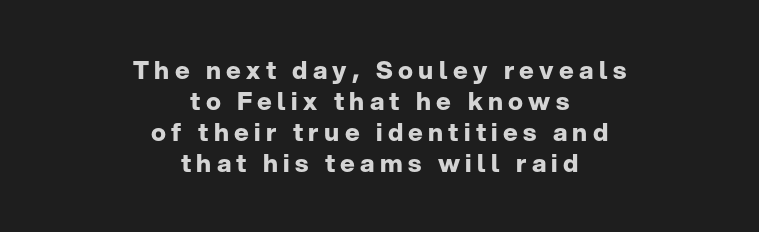
Q: Is the text bold? A: Yes.
Q: Is the text italic (slanted)? A: No, it is upright.
Q: Is the text underlined? A: No.
Q: How is the paragraph aligned? A: Centered.
Q: Is the spacing between letters normal or unusually wide? A: Unusually wide.
